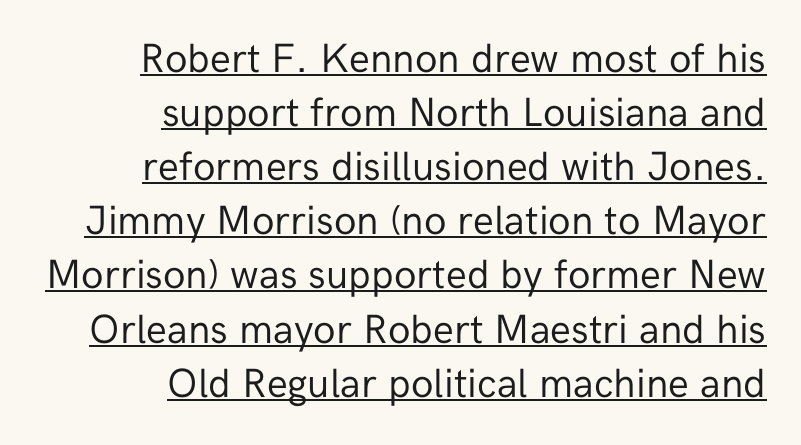
{"serif": "no", "italic": "no", "bold": "no", "weight": "regular", "width": "normal", "stroke_contrast": "low", "x_height": "medium", "monospaced": "no", "underline": "yes", "align": "right", "line_spacing": "normal", "line_spacing_ratio": 1.32, "letter_spacing": "normal", "letter_spacing_em": 0.0, "glyph_px": 41}
